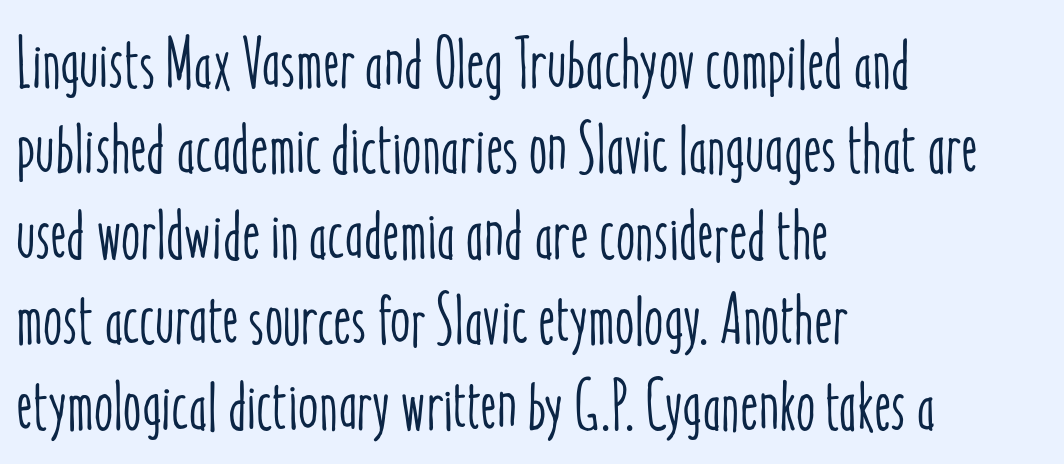
The image shows 70 px condensed type, upright; set left-aligned, line spacing 1.22x, normal letter spacing, not underlined; low stroke contrast and a medium x-height.
